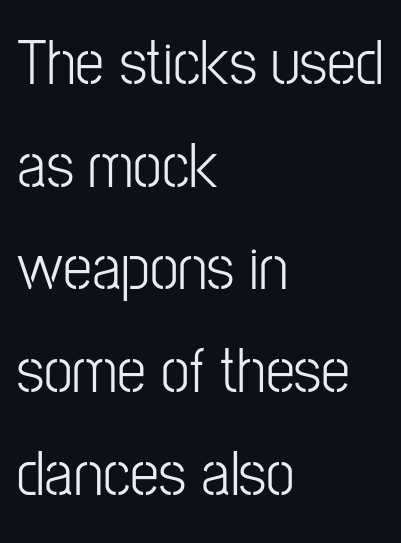
{"serif": "no", "italic": "no", "width": "condensed", "stroke_contrast": "low", "x_height": "medium", "monospaced": "no", "underline": "no", "align": "left", "line_spacing": "normal", "line_spacing_ratio": 1.58, "letter_spacing": "normal", "letter_spacing_em": 0.0, "glyph_px": 65}
